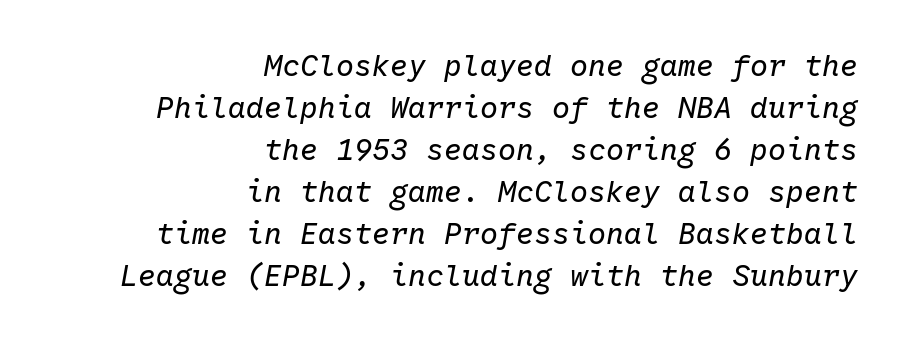
The image shows 30 px regular-weight type, italic (leaning right), monospaced; set right-aligned, normal line spacing (1.4x), normal letter spacing, not underlined; low stroke contrast and a medium x-height.
